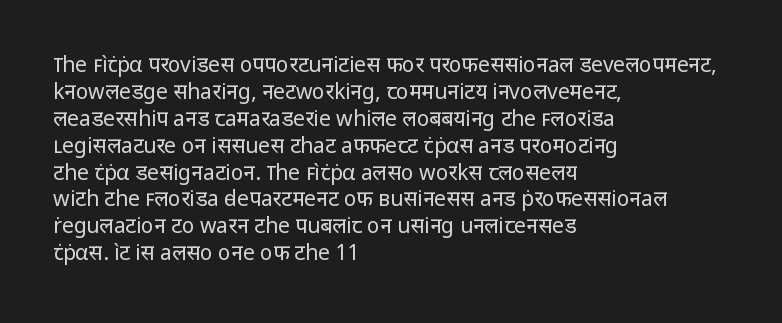
The image shows 21 px text type, upright; set left-aligned, normal line spacing (1.28x), normal letter spacing, not underlined.
